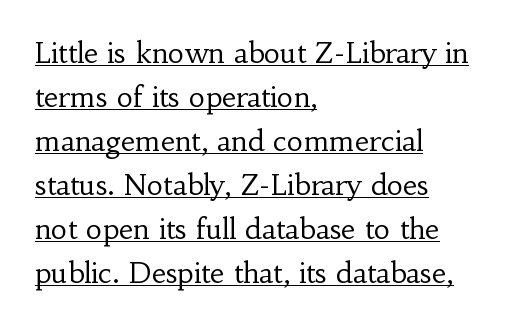
Q: Is the text bold? A: No.
Q: Is the text italic (slanted)? A: No, it is upright.
Q: Is the typeface a serif or a sans-serif typeface? A: Serif.
Q: Is the text underlined? A: Yes.
Q: How is the paragraph aligned? A: Left-aligned.
Q: Is the spacing between letters normal or unusually wide? A: Normal.
Q: Is the spacing between lines tight, normal or loose? A: Normal.
Q: Width (condensed, normal, or wide)? A: Normal.
Q: Stroke contrast? A: Low.
Q: x-height? A: Small.
Q: Monospaced? A: No.
